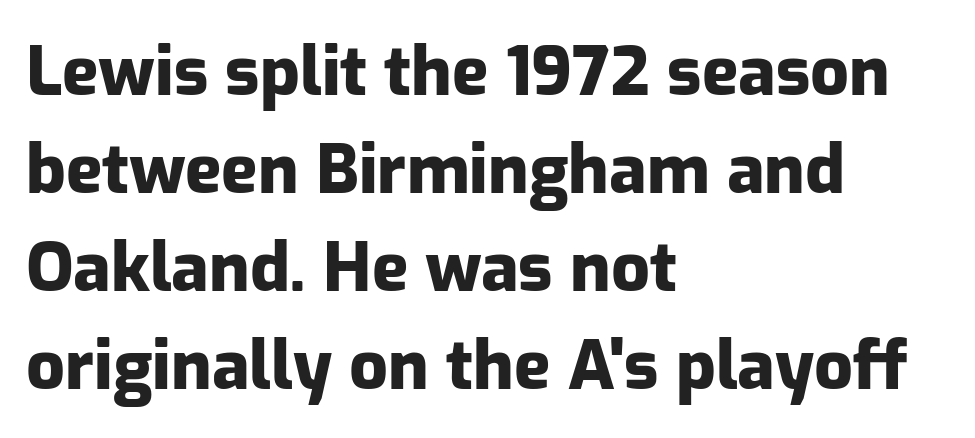
{"serif": "no", "italic": "no", "bold": "yes", "weight": "heavy", "width": "normal", "stroke_contrast": "low", "x_height": "medium", "monospaced": "no", "underline": "no", "align": "left", "line_spacing": "normal", "line_spacing_ratio": 1.44, "letter_spacing": "normal", "letter_spacing_em": 0.0, "glyph_px": 68}
